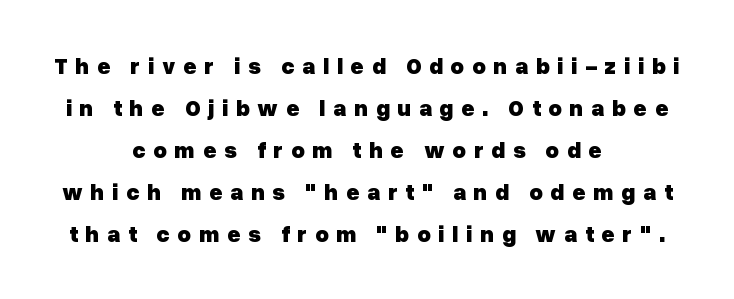
{"italic": "no", "bold": "yes", "underline": "no", "align": "center", "line_spacing_ratio": 1.83, "letter_spacing": "wide", "letter_spacing_em": 0.33, "glyph_px": 23}
